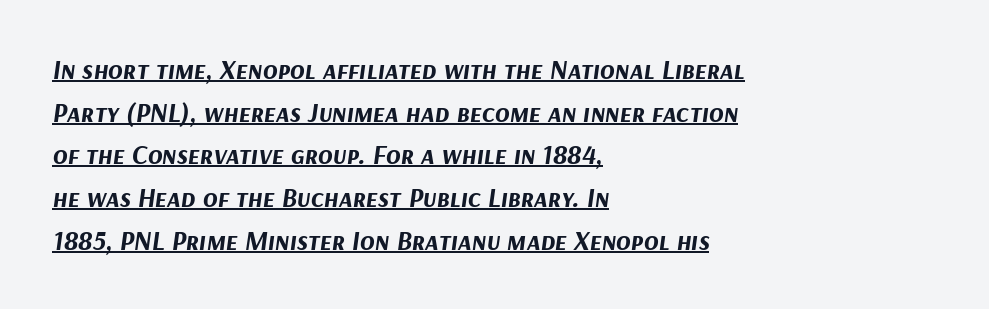
Q: Is the text bold? A: Yes.
Q: Is the text italic (slanted)? A: Yes, it leans right by about 9 degrees.
Q: Is the text underlined? A: Yes.
Q: How is the paragraph aligned? A: Left-aligned.
Q: Is the spacing between letters normal or unusually wide? A: Normal.
Q: Is the spacing between lines tight, normal or loose? A: Normal.
